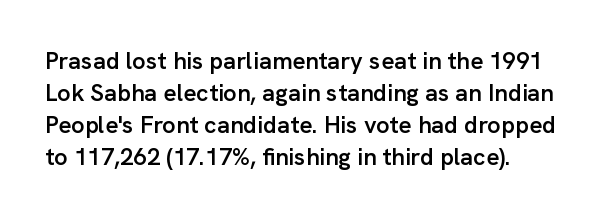
The image shows 24 px text type, upright; set normal line spacing (1.33x), normal letter spacing, not underlined.
